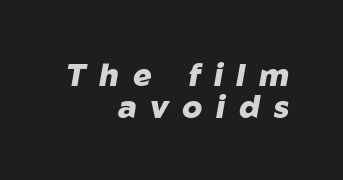
Q: Is the text bold? A: Yes.
Q: Is the text italic (slanted)? A: Yes, it leans right by about 10 degrees.
Q: Is the text underlined? A: No.
Q: How is the paragraph aligned? A: Right-aligned.
Q: Is the spacing between letters normal or unusually wide? A: Unusually wide.
Q: Is the spacing between lines tight, normal or loose? A: Tight.
Q: Width (condensed, normal, or wide)? A: Normal.
Q: Stroke contrast? A: Low.
Q: x-height? A: Medium.
Q: Monospaced? A: No.
